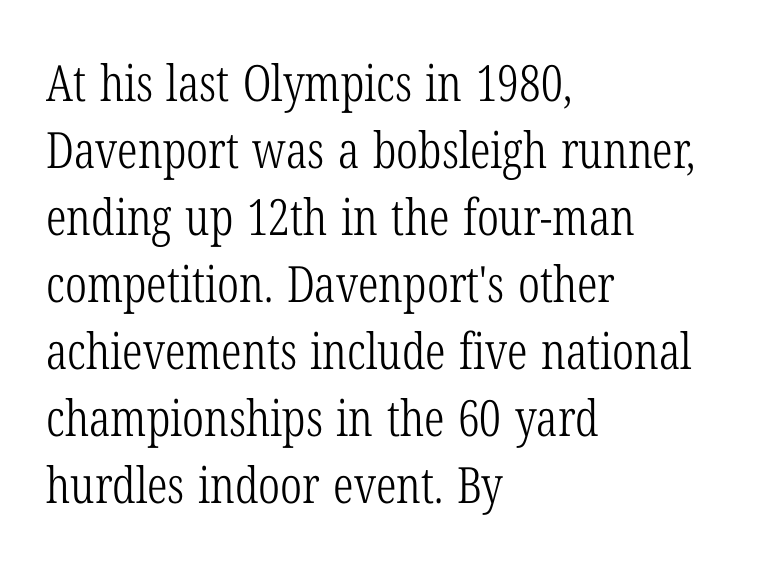
Q: Is the text bold? A: No.
Q: Is the text italic (slanted)? A: No, it is upright.
Q: Is the typeface a serif or a sans-serif typeface? A: Serif.
Q: Is the text underlined? A: No.
Q: How is the paragraph aligned? A: Left-aligned.
Q: Is the spacing between letters normal or unusually wide? A: Normal.
Q: Is the spacing between lines tight, normal or loose? A: Normal.
Q: Width (condensed, normal, or wide)? A: Condensed.
Q: Stroke contrast? A: Low.
Q: x-height? A: Medium.
Q: Monospaced? A: No.
